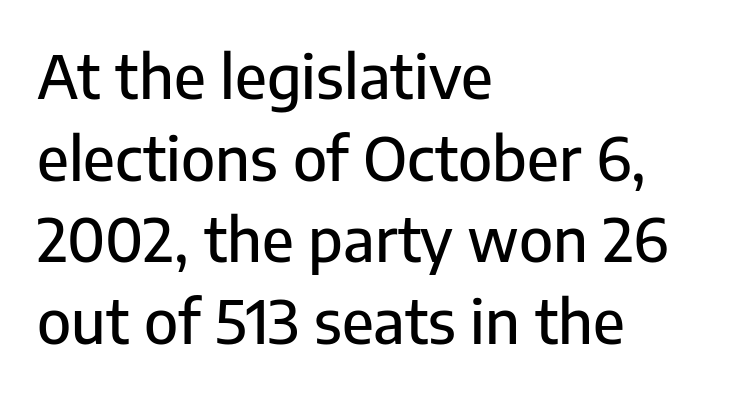
{"serif": "no", "italic": "no", "width": "normal", "stroke_contrast": "low", "x_height": "medium", "monospaced": "no", "underline": "no", "align": "left", "line_spacing": "normal", "line_spacing_ratio": 1.36, "letter_spacing": "normal", "letter_spacing_em": 0.0, "glyph_px": 60}
